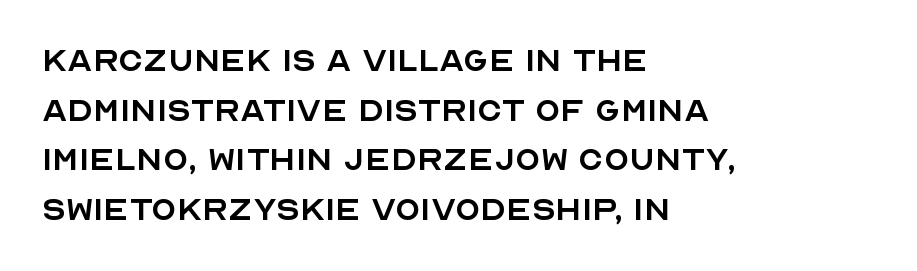
In terms of letterform style, serifs are entirely absent. A student would call this left alignment; a typographer would say flush left, rag right. A roman cut, with each character standing at attention. Think standard paragraph weight, or any step lighter than that. Do the characters align in a grid? No, the font is proportional.
